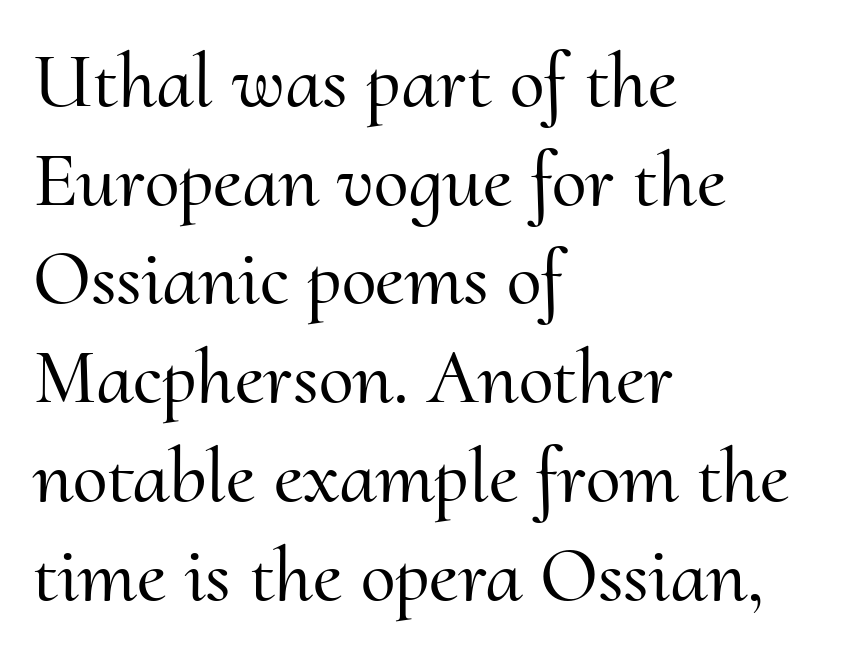
Q: Is the text italic (slanted)? A: No, it is upright.
Q: Is the typeface a serif or a sans-serif typeface? A: Serif.
Q: Is the text underlined? A: No.
Q: How is the paragraph aligned? A: Left-aligned.
Q: Is the spacing between letters normal or unusually wide? A: Normal.
Q: Is the spacing between lines tight, normal or loose? A: Normal.
Q: Width (condensed, normal, or wide)? A: Normal.
Q: Stroke contrast? A: Medium.
Q: x-height? A: Small.
Q: Monospaced? A: No.
